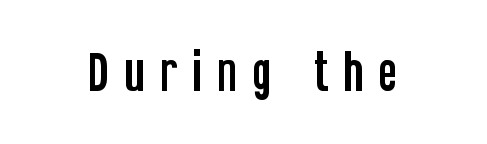
{"serif": "no", "italic": "no", "width": "condensed", "stroke_contrast": "low", "x_height": "large", "monospaced": "no", "underline": "no", "letter_spacing": "wide", "letter_spacing_em": 0.31, "glyph_px": 45}
